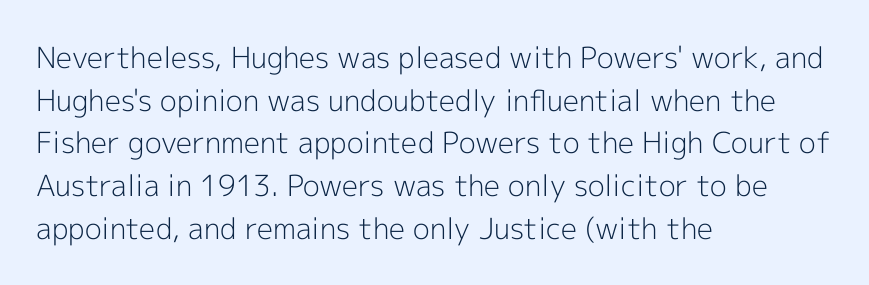
Q: Is the text bold? A: No.
Q: Is the text italic (slanted)? A: No, it is upright.
Q: Is the typeface a serif or a sans-serif typeface? A: Sans-serif.
Q: Is the text underlined? A: No.
Q: How is the paragraph aligned? A: Left-aligned.
Q: Is the spacing between letters normal or unusually wide? A: Normal.
Q: Is the spacing between lines tight, normal or loose? A: Normal.
Q: Width (condensed, normal, or wide)? A: Normal.
Q: x-height? A: Medium.
Q: Monospaced? A: No.
